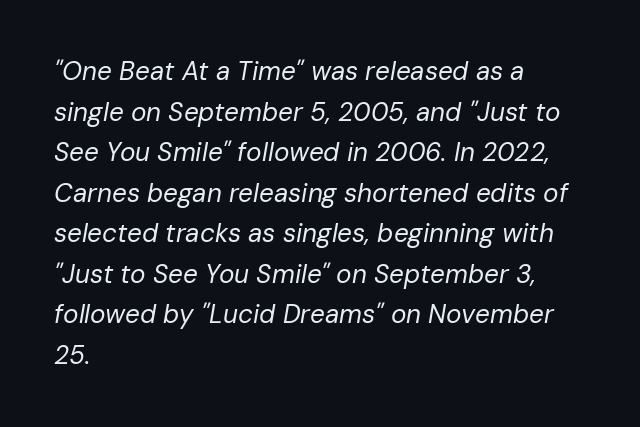
Q: Is the text bold? A: No.
Q: Is the text italic (slanted)? A: Yes, it leans right by about 10 degrees.
Q: Is the text underlined? A: No.
Q: How is the paragraph aligned? A: Left-aligned.
Q: Is the spacing between letters normal or unusually wide? A: Normal.
Q: Is the spacing between lines tight, normal or loose? A: Normal.
